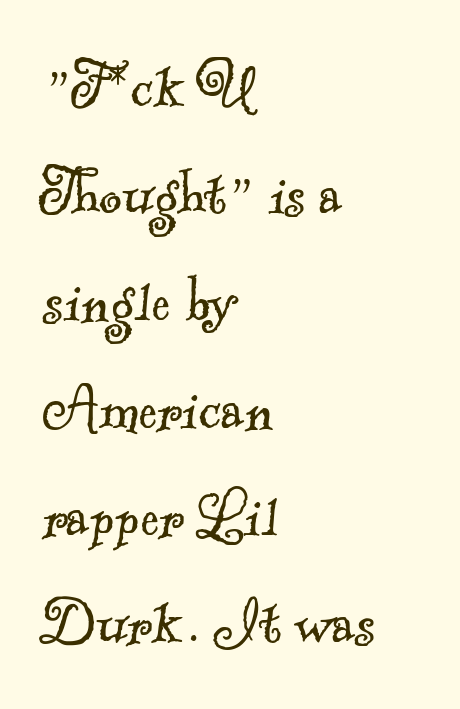
The image shows 71 px light serif type; set left-aligned, normal line spacing (1.51x), normal letter spacing, not underlined; a small x-height.
